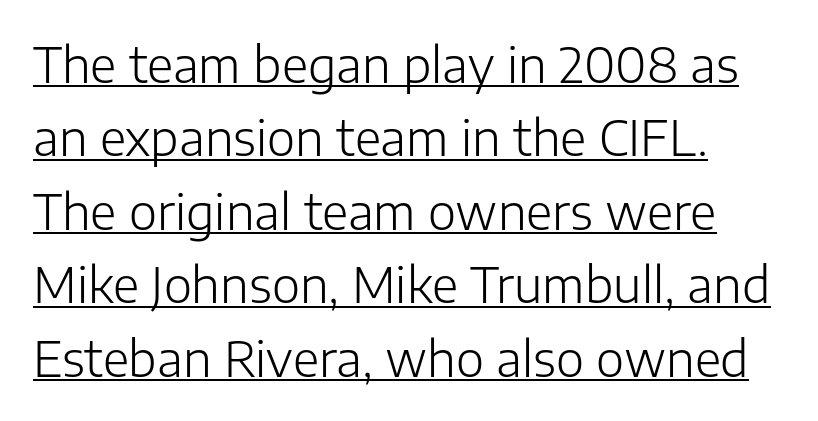
Q: Is the text bold? A: No.
Q: Is the text italic (slanted)? A: No, it is upright.
Q: Is the typeface a serif or a sans-serif typeface? A: Sans-serif.
Q: Is the text underlined? A: Yes.
Q: How is the paragraph aligned? A: Left-aligned.
Q: Is the spacing between letters normal or unusually wide? A: Normal.
Q: Is the spacing between lines tight, normal or loose? A: Normal.
Q: Width (condensed, normal, or wide)? A: Normal.
Q: Stroke contrast? A: Low.
Q: x-height? A: Medium.
Q: Monospaced? A: No.
